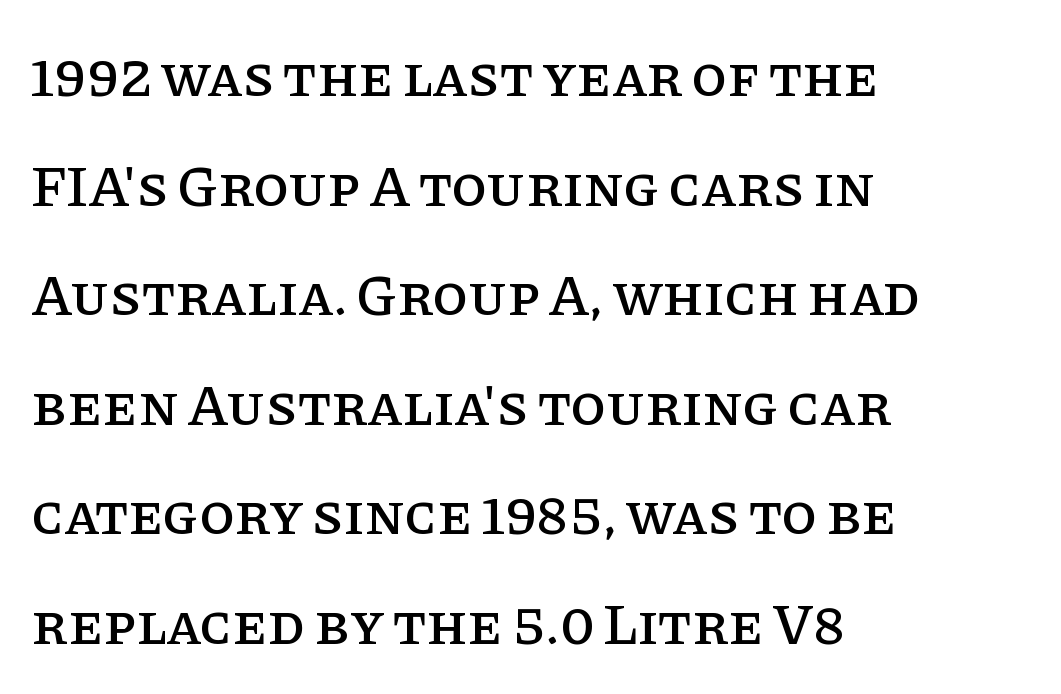
Q: Is the text italic (slanted)? A: No, it is upright.
Q: Is the typeface a serif or a sans-serif typeface? A: Serif.
Q: Is the text underlined? A: No.
Q: How is the paragraph aligned? A: Left-aligned.
Q: Is the spacing between letters normal or unusually wide? A: Normal.
Q: Width (condensed, normal, or wide)? A: Normal.
Q: Stroke contrast? A: Low.
Q: x-height? A: Large.
Q: Monospaced? A: No.
